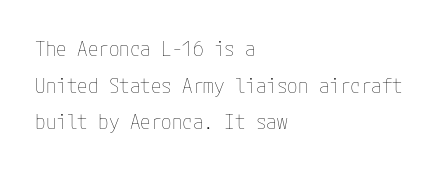
{"italic": "no", "bold": "no", "underline": "no", "align": "left", "line_spacing_ratio": 1.74, "letter_spacing": "normal", "letter_spacing_em": 0.0, "glyph_px": 21}
